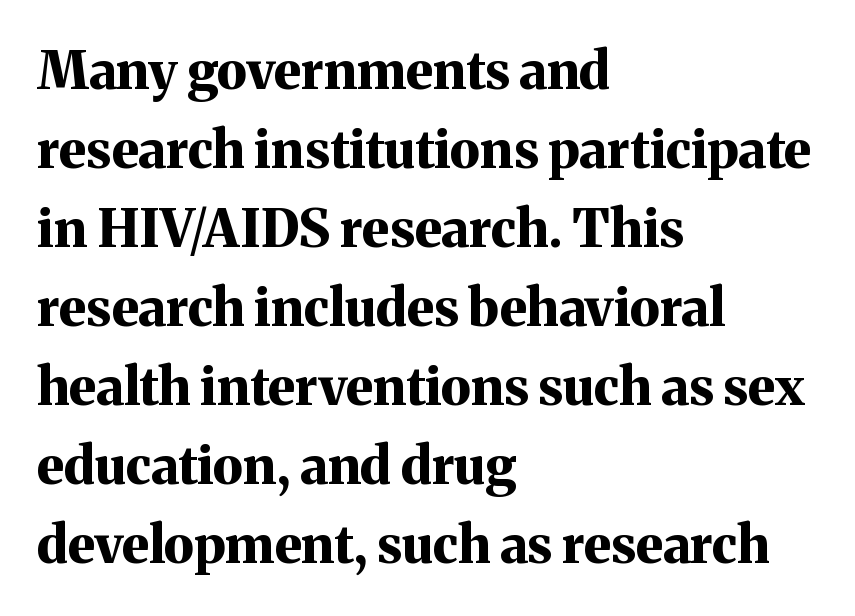
{"serif": "yes", "italic": "no", "bold": "yes", "weight": "bold", "width": "normal", "stroke_contrast": "medium", "x_height": "medium", "monospaced": "no", "underline": "no", "align": "left", "line_spacing": "normal", "line_spacing_ratio": 1.52, "letter_spacing": "normal", "letter_spacing_em": 0.0, "glyph_px": 52}
